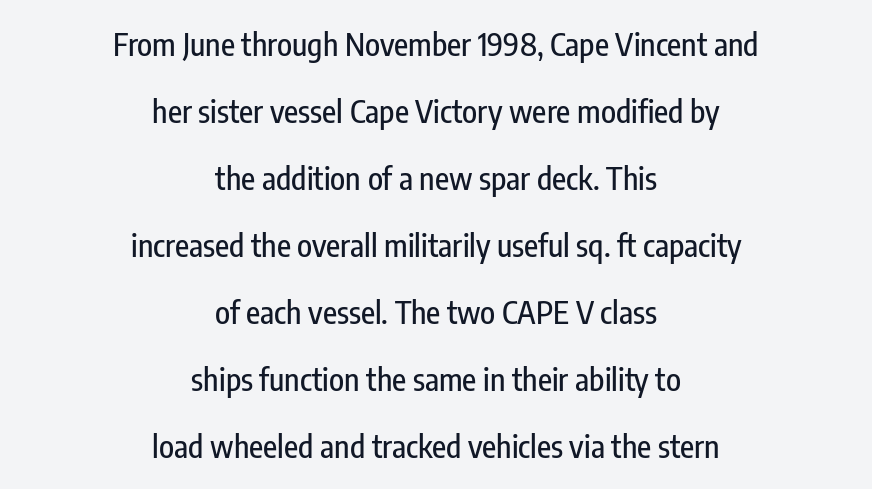
Q: Is the text italic (slanted)? A: No, it is upright.
Q: Is the typeface a serif or a sans-serif typeface? A: Sans-serif.
Q: Is the text underlined? A: No.
Q: How is the paragraph aligned? A: Centered.
Q: Is the spacing between letters normal or unusually wide? A: Normal.
Q: Is the spacing between lines tight, normal or loose? A: Loose.
Q: Width (condensed, normal, or wide)? A: Condensed.
Q: Stroke contrast? A: Low.
Q: x-height? A: Medium.
Q: Monospaced? A: No.
